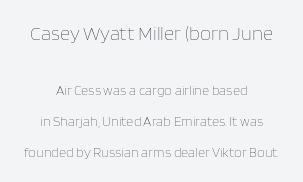
Q: Is the text bold? A: No.
Q: Is the text italic (slanted)? A: No, it is upright.
Q: Is the text underlined? A: No.
Q: How is the paragraph aligned? A: Centered.
Q: Is the spacing between letters normal or unusually wide? A: Normal.
Q: Is the spacing between lines tight, normal or loose? A: Loose.
Q: Which block of text is set in a larger size, the first (top) or the second (bottom)? A: The first (top) one.
